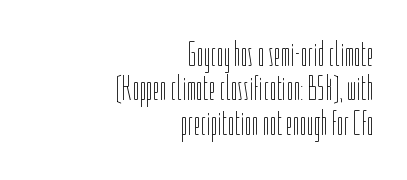
Q: Is the text bold? A: No.
Q: Is the text italic (slanted)? A: No, it is upright.
Q: Is the text underlined? A: No.
Q: How is the paragraph aligned? A: Right-aligned.
Q: Is the spacing between letters normal or unusually wide? A: Normal.
Q: Is the spacing between lines tight, normal or loose? A: Tight.
Q: Width (condensed, normal, or wide)? A: Condensed.
Q: Stroke contrast? A: Low.
Q: x-height? A: Medium.
Q: Monospaced? A: No.
